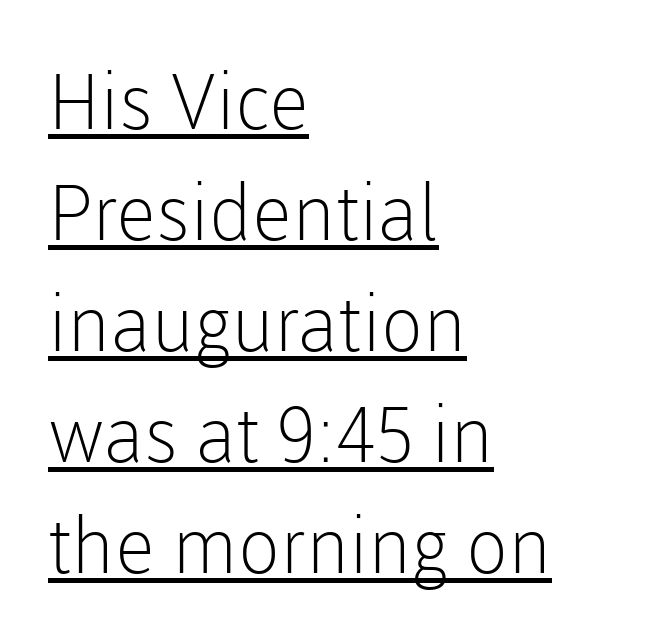
Q: Is the text bold? A: No.
Q: Is the text italic (slanted)? A: No, it is upright.
Q: Is the typeface a serif or a sans-serif typeface? A: Sans-serif.
Q: Is the text underlined? A: Yes.
Q: How is the paragraph aligned? A: Left-aligned.
Q: Is the spacing between letters normal or unusually wide? A: Normal.
Q: Is the spacing between lines tight, normal or loose? A: Normal.
Q: Width (condensed, normal, or wide)? A: Normal.
Q: Stroke contrast? A: Low.
Q: x-height? A: Medium.
Q: Monospaced? A: No.
